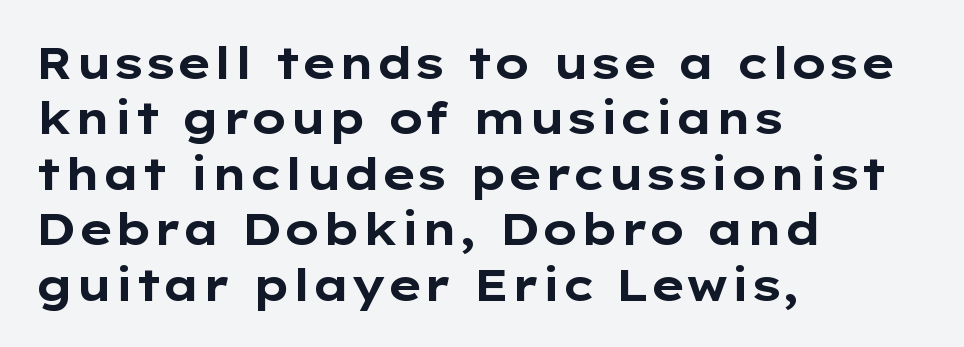
This block has exactly the height ordinary leading produces. Visually the block forms a straight wall on the left and a jagged coastline on the right. Type style note: lacks serifs. Proportional: the letters do not fall into vertical columns. Characters remain perfectly vertical along every line. The passage shown is not underscored anywhere.
